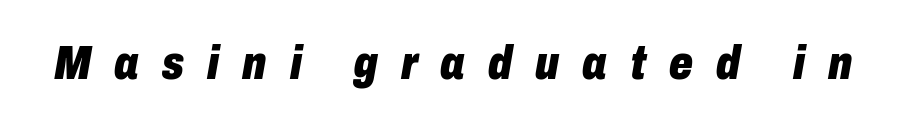
Beneath every word, the page is bare. Inter-character spacing is expanded well beyond the font's built-in metrics. Does the weight exceed regular? Yes, all the way to bold. This is oblique type, the kind used for emphasis or titles. You could not count columns in this text — the font is proportionally spaced.
